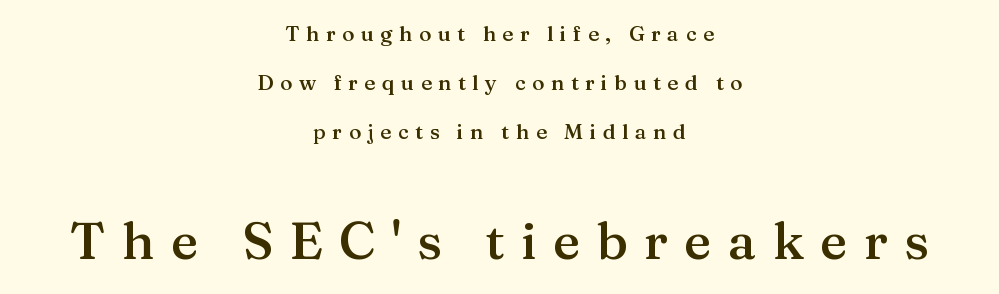
Bare-footed words on every line. The specimen reads as upright at a glance. Think of a printed novel: that variable character pitch is what you see here. Bold? Not quite — semibold, heavier than regular but stopping short.
